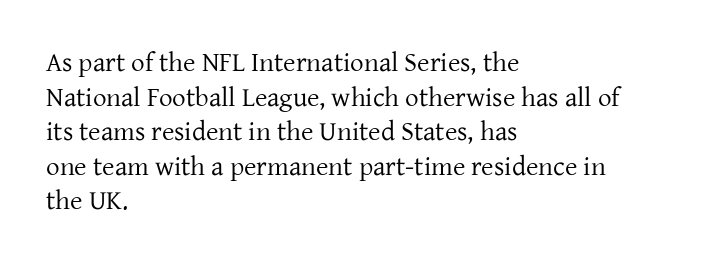
{"italic": "no", "bold": "no", "underline": "no", "align": "left", "line_spacing": "normal", "line_spacing_ratio": 1.28, "letter_spacing": "normal", "letter_spacing_em": 0.0, "glyph_px": 27}
